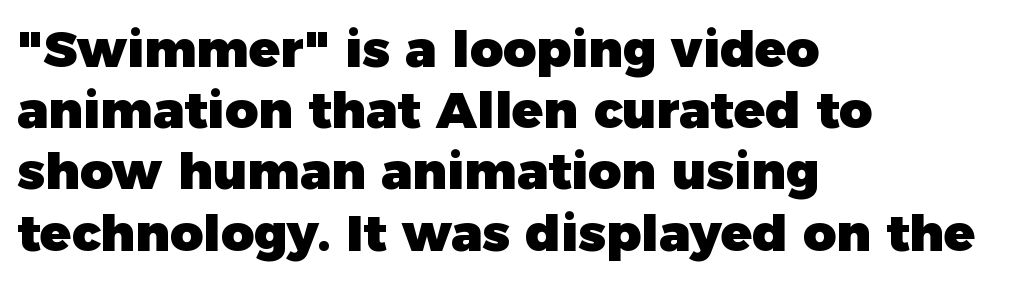
{"serif": "no", "italic": "no", "bold": "yes", "weight": "heavy", "width": "normal", "stroke_contrast": "low", "x_height": "medium", "monospaced": "no", "underline": "no", "align": "left", "line_spacing_ratio": 1.2, "letter_spacing": "normal", "letter_spacing_em": 0.0, "glyph_px": 51}
